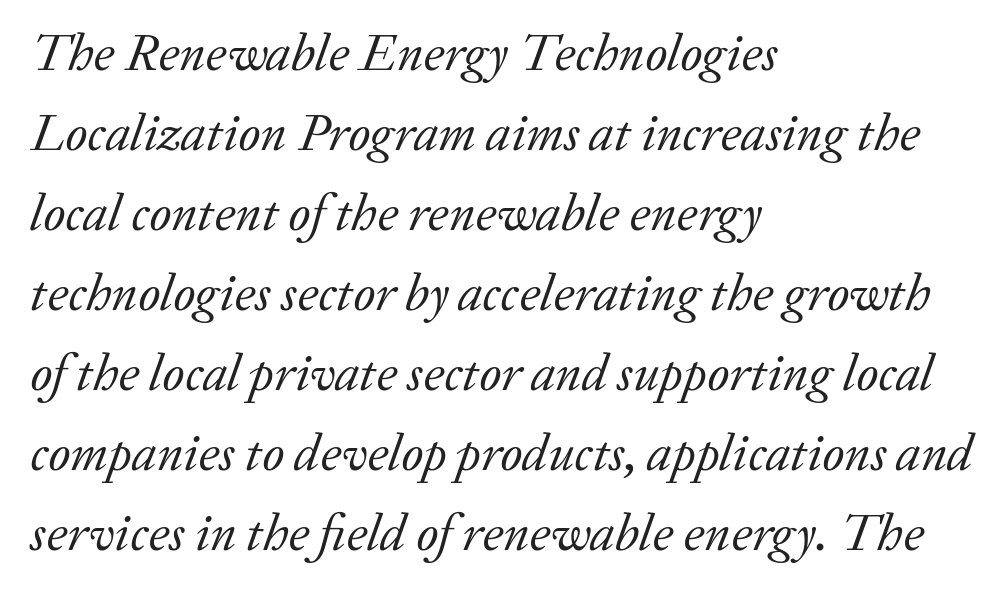
Q: Is the text bold? A: No.
Q: Is the text italic (slanted)? A: Yes, it leans right by about 20 degrees.
Q: Is the typeface a serif or a sans-serif typeface? A: Serif.
Q: Is the text underlined? A: No.
Q: How is the paragraph aligned? A: Left-aligned.
Q: Is the spacing between letters normal or unusually wide? A: Normal.
Q: Is the spacing between lines tight, normal or loose? A: Normal.
Q: Width (condensed, normal, or wide)? A: Normal.
Q: Stroke contrast? A: Low.
Q: x-height? A: Medium.
Q: Monospaced? A: No.
